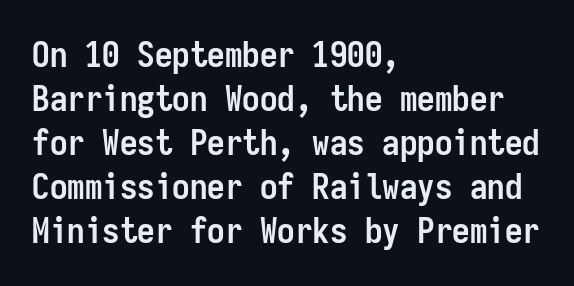
The image shows 35 px semibold, condensed sans-serif type, upright, monospaced; set left-aligned, normal line spacing (1.26x), normal letter spacing, not underlined; low stroke contrast and a medium x-height.
